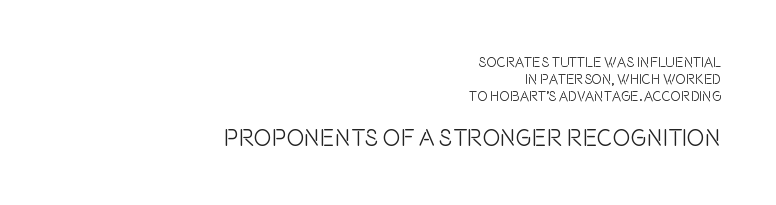
Q: Is the text italic (slanted)? A: No, it is upright.
Q: Is the text underlined? A: No.
Q: How is the paragraph aligned? A: Right-aligned.
Q: Is the spacing between letters normal or unusually wide? A: Normal.
Q: Which block of text is set in a larger size, the first (top) or the second (bottom)? A: The second (bottom) one.
